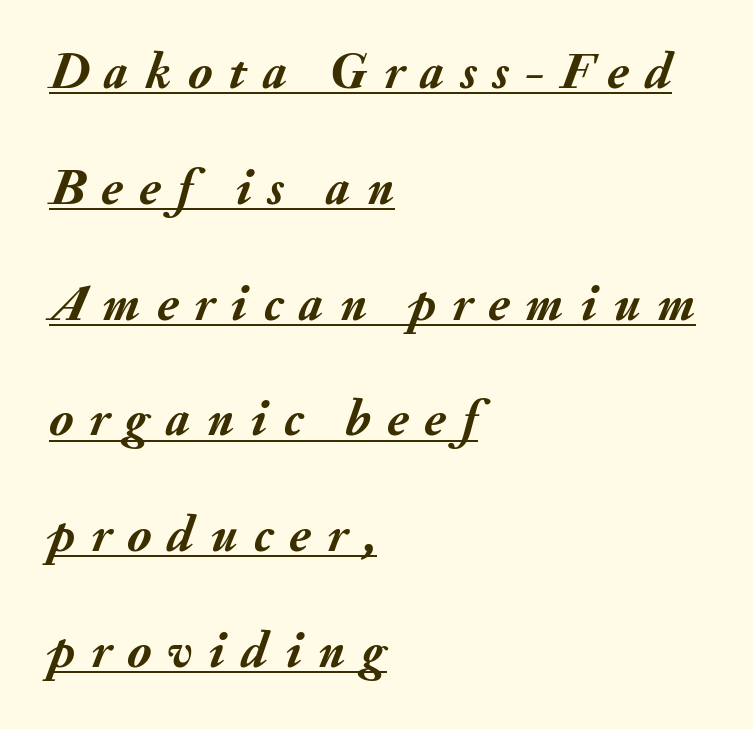
Q: Is the text bold? A: Yes.
Q: Is the text italic (slanted)? A: Yes, it leans right by about 20 degrees.
Q: Is the text underlined? A: Yes.
Q: How is the paragraph aligned? A: Left-aligned.
Q: Is the spacing between letters normal or unusually wide? A: Unusually wide.
Q: Is the spacing between lines tight, normal or loose? A: Loose.
Q: Width (condensed, normal, or wide)? A: Normal.
Q: Stroke contrast? A: Medium.
Q: x-height? A: Small.
Q: Monospaced? A: No.
